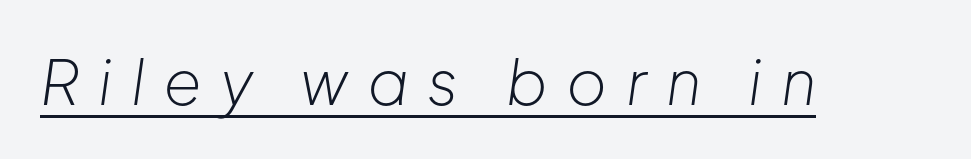
{"italic": "yes", "lean": "right", "slant_degrees": 8, "bold": "no", "weight": "light", "width": "normal", "stroke_contrast": "low", "x_height": "medium", "monospaced": "no", "underline": "yes", "letter_spacing": "wide", "letter_spacing_em": 0.3, "glyph_px": 62}
